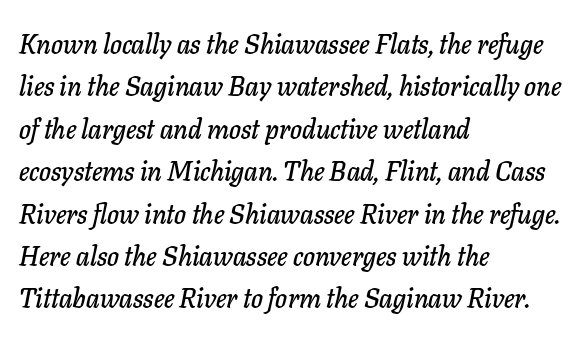
Compared with typical body copy, the letter spacing here is the same. Short and long lines alike share a common starting point at left. Horizontal bands of white between lines are of average thickness. Bare-footed words on every line. The glyphs look as if they've been sheared to an angle.
